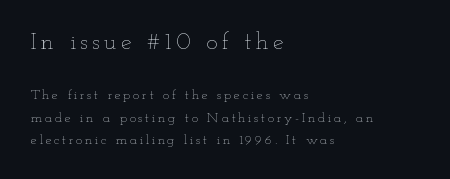
The image shows 24 px text type, upright; set left-aligned, normal line spacing (1.59x), not underlined; the first (top) block is 1.71x larger.
